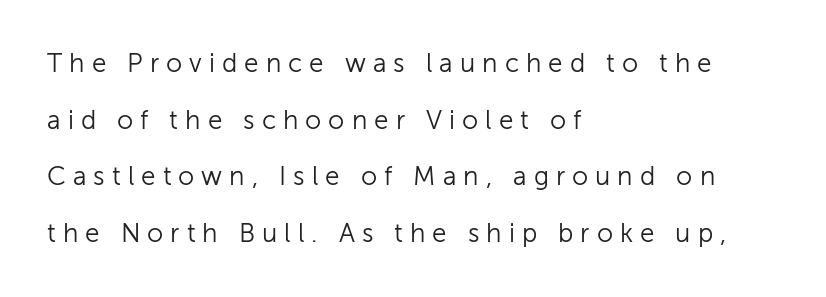
Q: Is the text bold? A: No.
Q: Is the text italic (slanted)? A: No, it is upright.
Q: Is the text underlined? A: No.
Q: How is the paragraph aligned? A: Left-aligned.
Q: Is the spacing between letters normal or unusually wide? A: Unusually wide.
Q: Is the spacing between lines tight, normal or loose? A: Loose.
